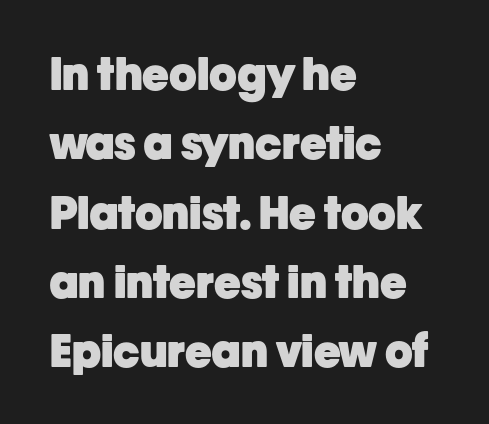
Note: no serifs on the glyphs. The gaps between neighbouring characters are ordinary and unremarkable. Do the characters align in a grid? No, the font is proportional. Alignment: flush left. How would I describe the line gaps? Plain and ordinary. The space beneath each line is pristine and unruled.
